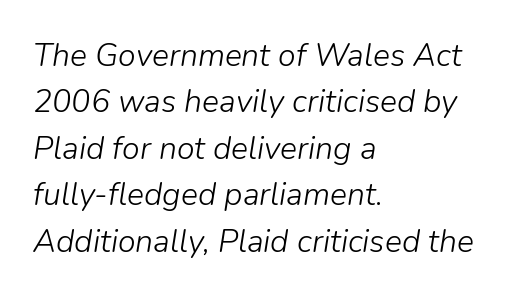
Character widths vary here, with narrow letters taking less room than wide ones. Letters have the restrained weight of plain body copy at most. A typesetter would mark this as italic. The specimen omits any rule beneath the text block's lines.
